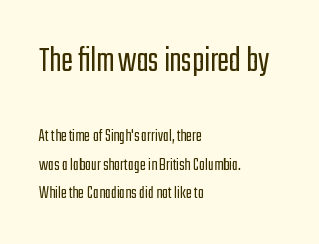
Teacher's note: observe the even left margin — that is flush-left alignment. Horizontal bands of white between lines are of average thickness. Ink coverage per letter is moderate at most. Italic: no, the glyphs are upright roman. Compare the two chunks: the upper has the greater cap height. Examine the stroke ends and you'll find no serifs.
